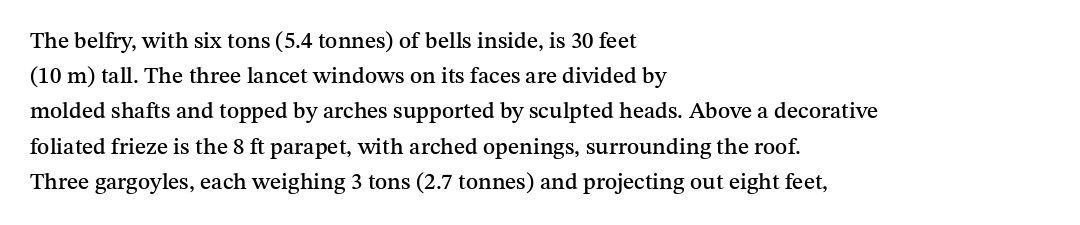
{"italic": "no", "underline": "no", "align": "left", "line_spacing": "normal", "line_spacing_ratio": 1.53, "letter_spacing": "normal", "letter_spacing_em": 0.0, "glyph_px": 23}
